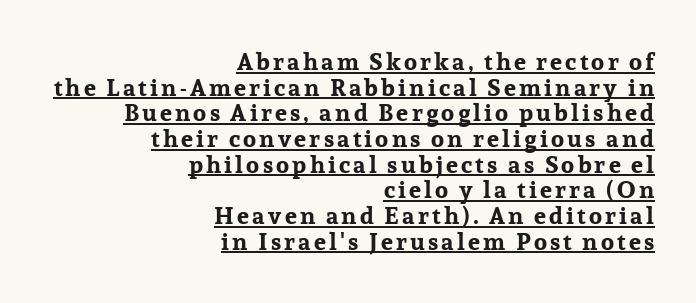
The glyphs are accompanied by a horizontal stroke just below them. Compared with an ordinary text face, these strokes are far heavier — a full bold. The paragraph shown leans on its right margin. This is roman type, the default non-slanted kind. Tightly led — the rows are bunched.
